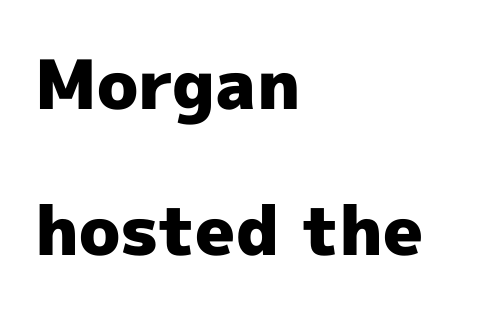
Q: Is the text bold? A: Yes.
Q: Is the text italic (slanted)? A: No, it is upright.
Q: Is the typeface a serif or a sans-serif typeface? A: Sans-serif.
Q: Is the text underlined? A: No.
Q: How is the paragraph aligned? A: Left-aligned.
Q: Is the spacing between letters normal or unusually wide? A: Normal.
Q: Is the spacing between lines tight, normal or loose? A: Loose.
Q: Width (condensed, normal, or wide)? A: Normal.
Q: x-height? A: Medium.
Q: Monospaced? A: No.
